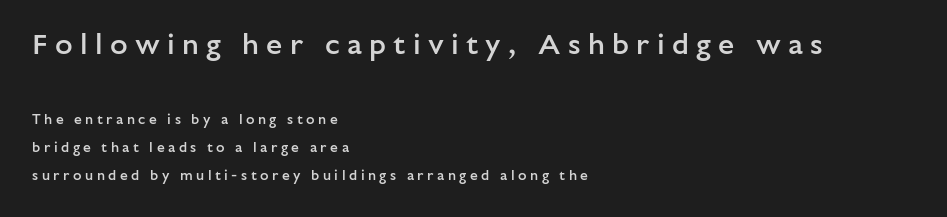
Q: Is the text bold? A: Semi-bold.
Q: Is the text italic (slanted)? A: No, it is upright.
Q: Is the typeface a serif or a sans-serif typeface? A: Sans-serif.
Q: Is the text underlined? A: No.
Q: How is the paragraph aligned? A: Left-aligned.
Q: Is the spacing between letters normal or unusually wide? A: Unusually wide.
Q: Is the spacing between lines tight, normal or loose? A: Loose.
Q: Which block of text is set in a larger size, the first (top) or the second (bottom)? A: The first (top) one.
Q: Width (condensed, normal, or wide)? A: Normal.
Q: Stroke contrast? A: Low.
Q: x-height? A: Medium.
Q: Monospaced? A: No.
